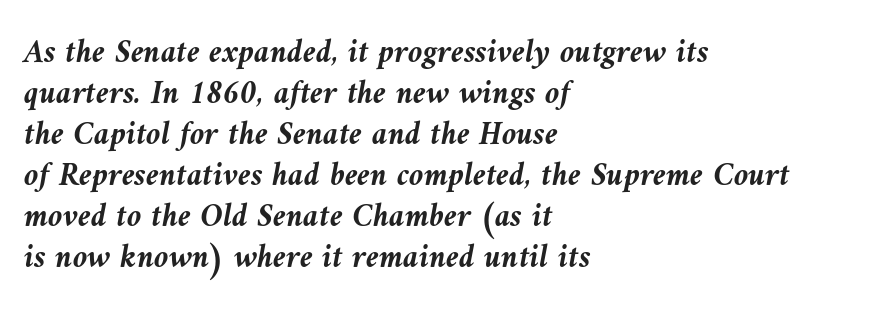
Looks like regular typesetting: each glyph gets only the width it needs. The characters look thick and weighty, a clear bold. Italic? Definitely — the glyphs are oblique. Does the copy run flush right? No — it runs flush left.
